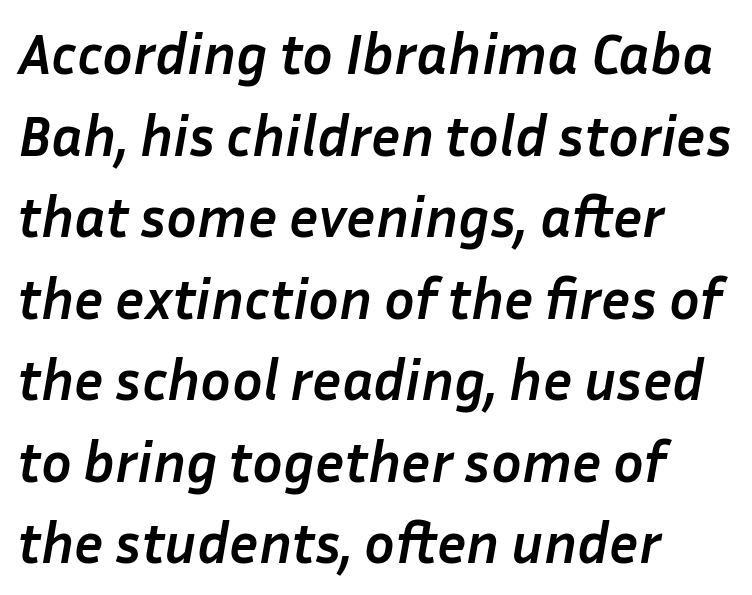
This is heavy type, rendered in bold. A typesetter would call this leading conventional body-copy spacing. This sample uses an oblique cut, with every glyph tilted off the vertical. The zone under the glyphs is completely vacant.
